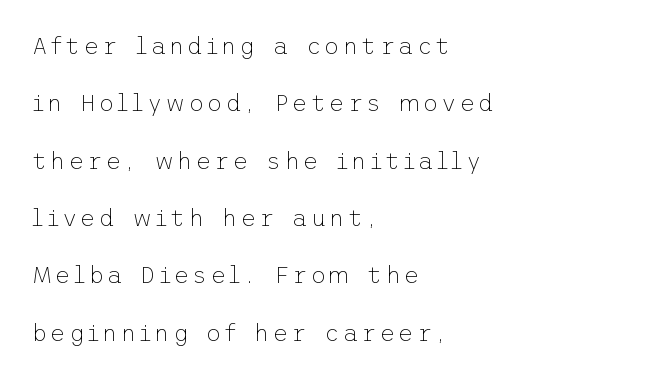
{"italic": "no", "bold": "no", "underline": "no", "align": "left", "line_spacing": "loose", "line_spacing_ratio": 2.39, "glyph_px": 24}
